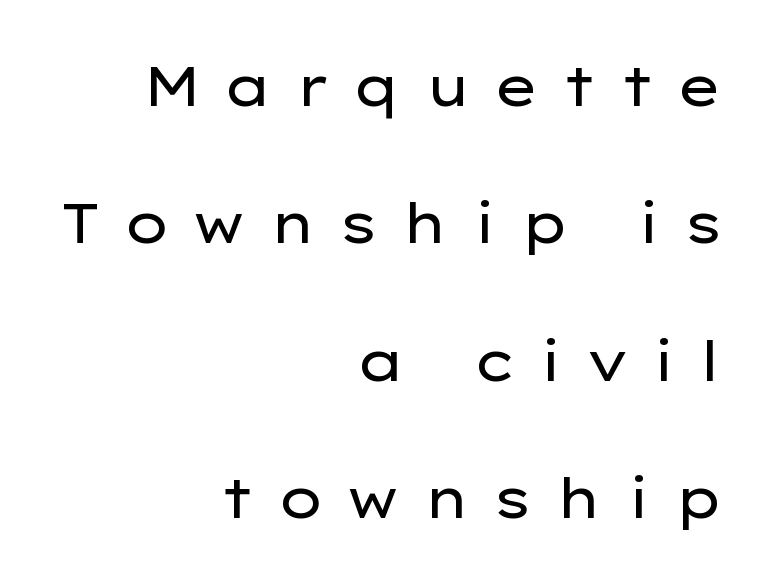
{"serif": "no", "italic": "no", "bold": "no", "weight": "regular", "width": "wide", "stroke_contrast": "low", "x_height": "medium", "monospaced": "no", "underline": "no", "align": "right", "line_spacing": "loose", "line_spacing_ratio": 2.5, "letter_spacing": "wide", "letter_spacing_em": 0.4, "glyph_px": 55}
